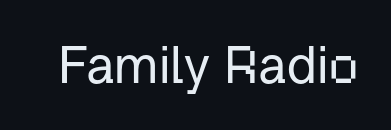
{"serif": "no", "italic": "no", "width": "normal", "stroke_contrast": "low", "x_height": "medium", "monospaced": "no", "underline": "no", "letter_spacing": "normal", "letter_spacing_em": 0.0, "glyph_px": 52}
